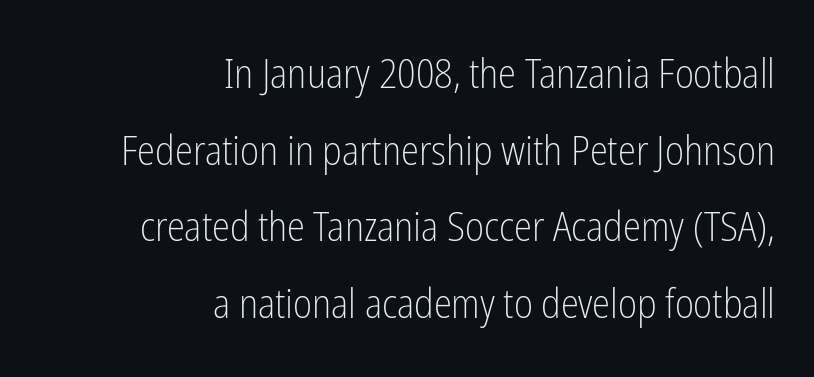
The image shows 41 px light, condensed sans-serif type, upright; set right-aligned, line spacing 1.87x, normal letter spacing, not underlined; low stroke contrast and a medium x-height.
